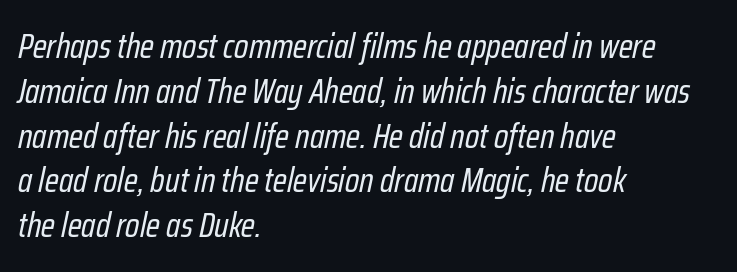
{"italic": "yes", "lean": "right", "slant_degrees": 12, "bold": "no", "weight": "regular", "width": "condensed", "stroke_contrast": "low", "x_height": "medium", "monospaced": "no", "underline": "no", "align": "left", "line_spacing": "normal", "line_spacing_ratio": 1.28, "letter_spacing": "normal", "letter_spacing_em": 0.0, "glyph_px": 35}
